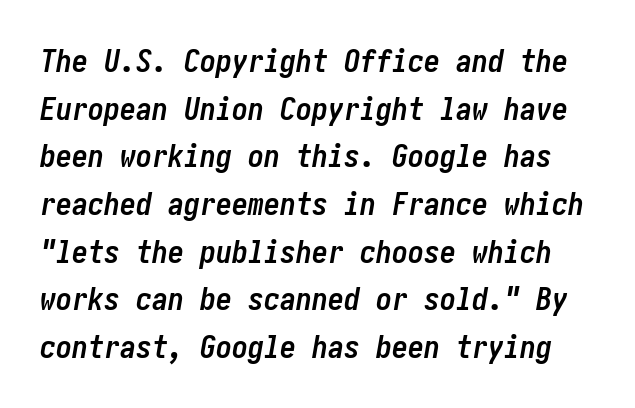
Unmarked baselines from the first word to the last. What weight is shown? A full bold with thick strokes. Tall strokes in this sample are angled rather than plumb. Each word holds together tightly as a unit, with standard inter-letter gaps. Horizontal bands of white between lines are of average thickness.
